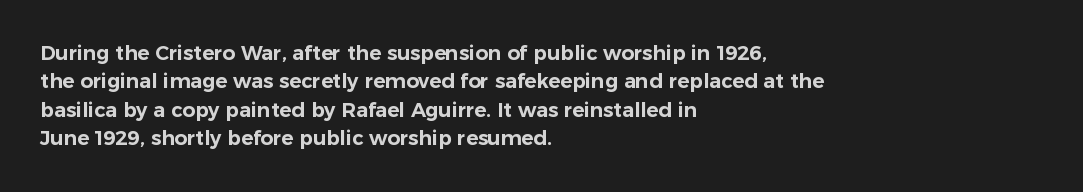
The image shows 20 px text type, upright; set left-aligned, normal line spacing (1.42x), normal letter spacing, not underlined.
